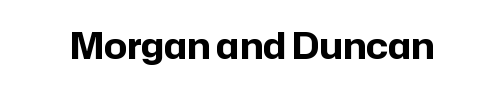
The image shows 36 px bold sans-serif type, upright; set normal letter spacing, not underlined; low stroke contrast and a medium x-height.
